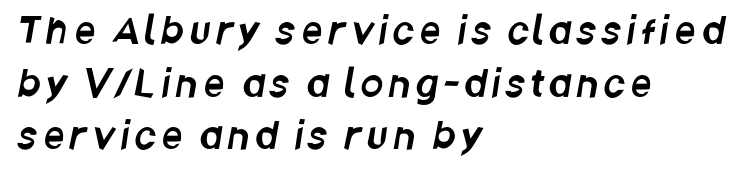
{"serif": "no", "width": "condensed", "stroke_contrast": "low", "x_height": "large", "monospaced": "no", "underline": "no", "align": "left", "line_spacing": "normal", "line_spacing_ratio": 1.46, "glyph_px": 36}
